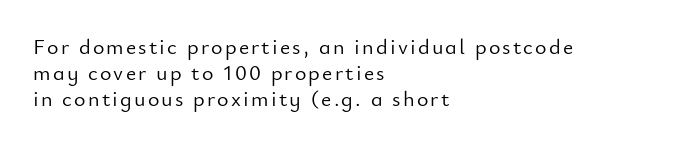
The image shows 22 px text type, upright; set left-aligned, line spacing 1.18x, not underlined.
